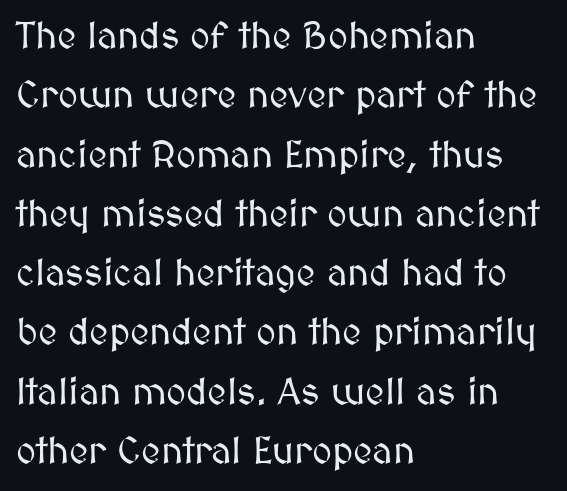
The face used here is proportionally spaced, like ordinary book or web type. Leading matches the norm, producing a regular column. If you drew a line through each stem, it would be perfectly vertical. Which margin do the lines hug? The left one — the right edge is uneven. Descenders are the only things crossing below the line. Look at the tracking — it's just the regular setting, nothing added.
